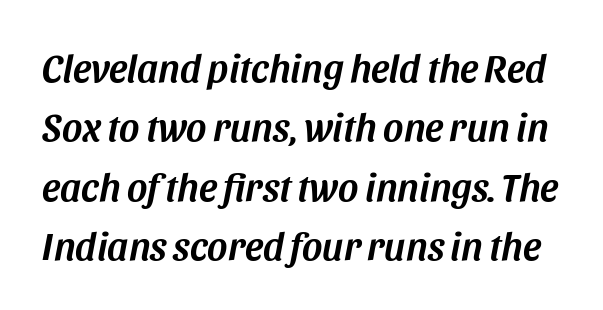
{"italic": "yes", "lean": "right", "slant_degrees": 11, "width": "normal", "stroke_contrast": "medium", "x_height": "large", "monospaced": "no", "underline": "no", "line_spacing": "normal", "line_spacing_ratio": 1.52, "letter_spacing": "normal", "letter_spacing_em": 0.0, "glyph_px": 39}
